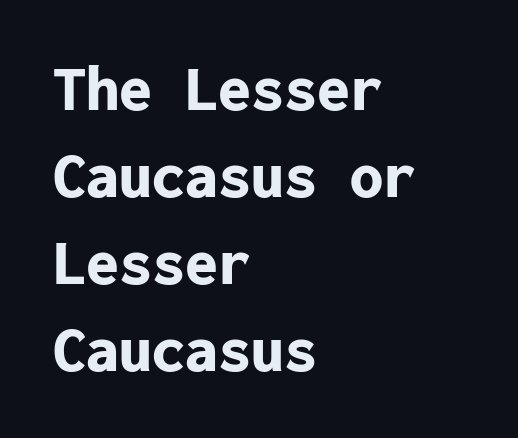
Nothing sits at the stroke ends, so this counts as sans-serif. Every character sits straight up, as roman type does. Default kerning and tracking; the words read as compact shapes. Emphasis by weight is at full strength: bold. The rendering uses a moderate line-height, typical for paragraphs. Each row of text sits above clean, open space.
